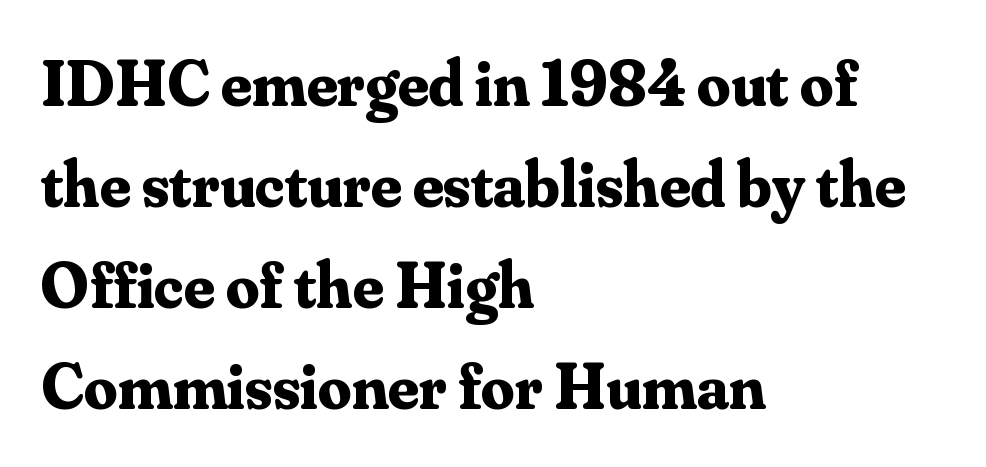
The image shows 66 px bold serif type, upright; set left-aligned, normal line spacing (1.53x), normal letter spacing, not underlined; medium stroke contrast and a small x-height.
